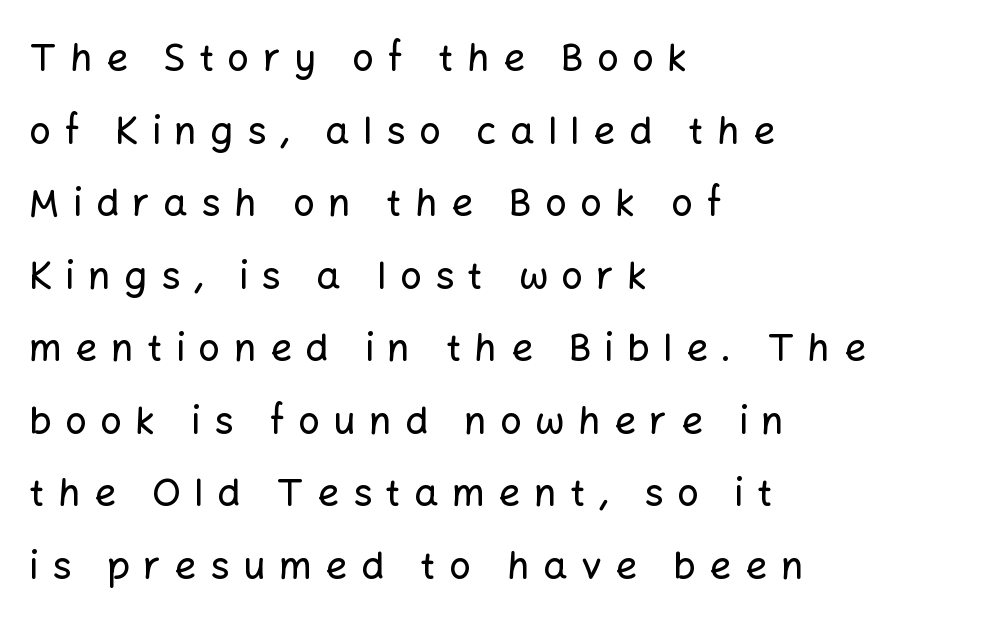
The image shows 38 px sans-serif type, upright; set left-aligned, loose line spacing (1.91x), unusually wide letter spacing (+0.36 em), not underlined; low stroke contrast and a medium x-height.
